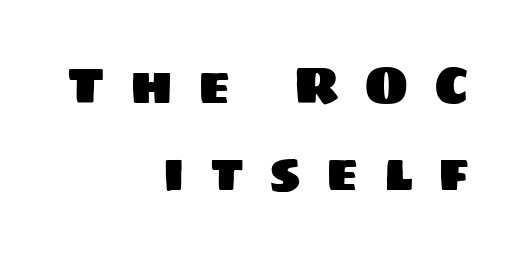
The image shows 52 px sans-serif type; set right-aligned, normal line spacing (1.68x), unusually wide letter spacing (+0.48 em), not underlined; low stroke contrast and a large x-height.
